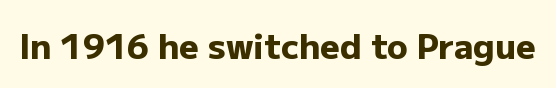
{"serif": "no", "italic": "no", "bold": "yes", "weight": "heavy", "width": "normal", "stroke_contrast": "low", "x_height": "medium", "monospaced": "no", "underline": "no", "letter_spacing": "normal", "letter_spacing_em": 0.0, "glyph_px": 34}
